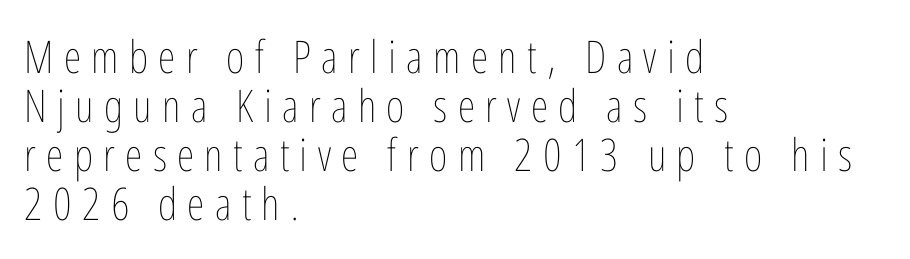
{"italic": "no", "bold": "no", "weight": "thin", "width": "condensed", "stroke_contrast": "low", "x_height": "medium", "monospaced": "no", "underline": "no", "align": "left", "line_spacing": "tight", "line_spacing_ratio": 1.09, "letter_spacing": "wide", "letter_spacing_em": 0.23, "glyph_px": 45}
